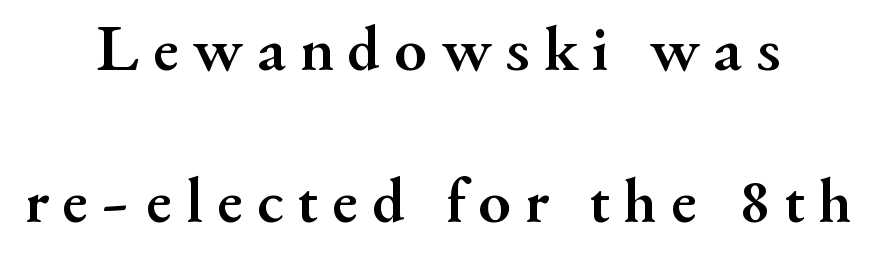
Q: Is the text bold? A: Yes.
Q: Is the text italic (slanted)? A: No, it is upright.
Q: Is the typeface a serif or a sans-serif typeface? A: Serif.
Q: Is the text underlined? A: No.
Q: How is the paragraph aligned? A: Centered.
Q: Is the spacing between letters normal or unusually wide? A: Unusually wide.
Q: Is the spacing between lines tight, normal or loose? A: Loose.
Q: Width (condensed, normal, or wide)? A: Normal.
Q: Stroke contrast? A: Medium.
Q: x-height? A: Small.
Q: Monospaced? A: No.
